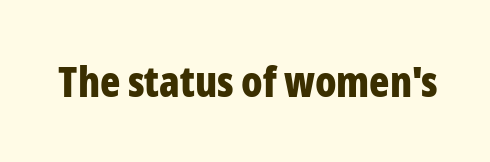
The image shows 42 px bold, condensed sans-serif type, upright; set normal letter spacing, not underlined; low stroke contrast and a medium x-height.
